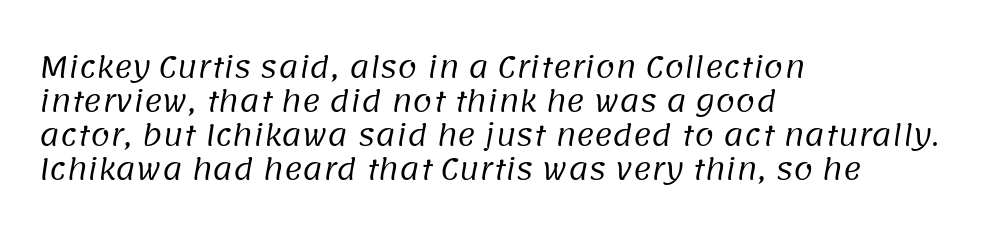
Q: Is the text bold? A: No.
Q: Is the typeface a serif or a sans-serif typeface? A: Sans-serif.
Q: Is the text underlined? A: No.
Q: How is the paragraph aligned? A: Left-aligned.
Q: Is the spacing between letters normal or unusually wide? A: Normal.
Q: Width (condensed, normal, or wide)? A: Normal.
Q: Stroke contrast? A: Low.
Q: x-height? A: Large.
Q: Monospaced? A: No.
